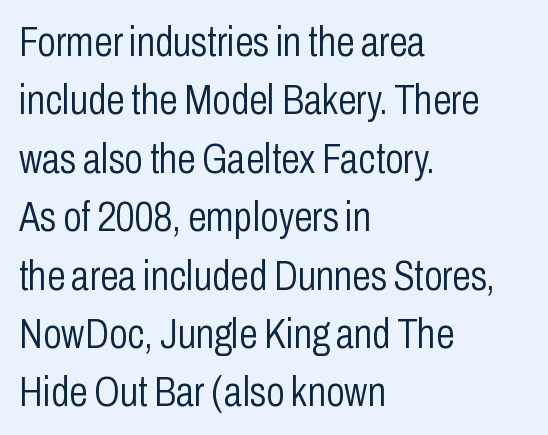
Characters remain perfectly vertical along every line. The setting favours the left margin, as ordinary paragraphs usually do. The text was rendered using a sans face with plain stroke endings. Normally led — the rows are evenly, conventionally spaced.
